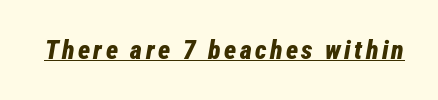
The image shows 26 px bold type, italic (leaning right); set underlined.
